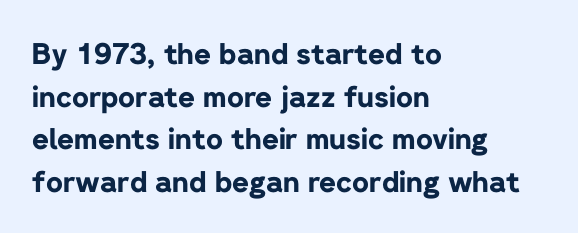
The image shows 29 px bold sans-serif type, upright; set left-aligned, normal line spacing (1.47x), normal letter spacing, not underlined; low stroke contrast and a medium x-height.
